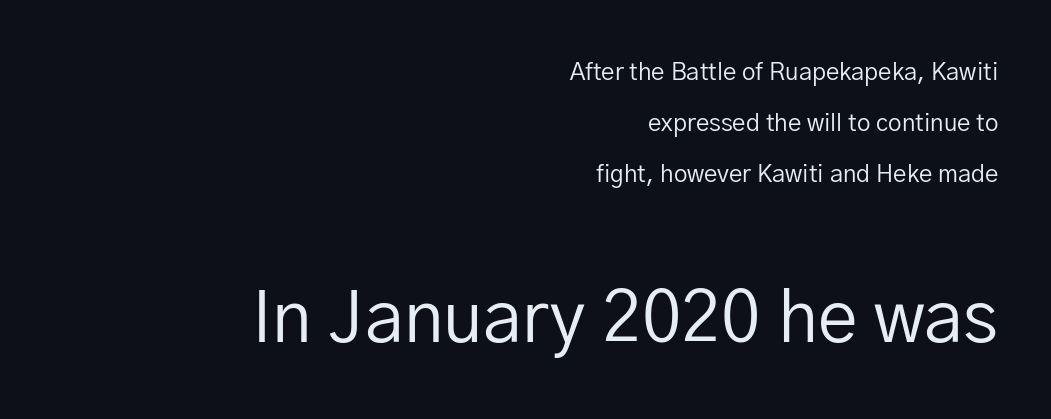
Q: Is the text bold? A: No.
Q: Is the text italic (slanted)? A: No, it is upright.
Q: Is the typeface a serif or a sans-serif typeface? A: Sans-serif.
Q: Is the text underlined? A: No.
Q: How is the paragraph aligned? A: Right-aligned.
Q: Is the spacing between letters normal or unusually wide? A: Normal.
Q: Is the spacing between lines tight, normal or loose? A: Loose.
Q: Which block of text is set in a larger size, the first (top) or the second (bottom)? A: The second (bottom) one.
Q: Width (condensed, normal, or wide)? A: Normal.
Q: Stroke contrast? A: Low.
Q: x-height? A: Medium.
Q: Monospaced? A: No.
